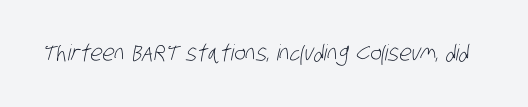
Students, note that the glyphs here touch the page at normal intervals. Any mark beneath the type? The region is blank. Is this a heavy cut? Hardly; it is regular or lighter.
